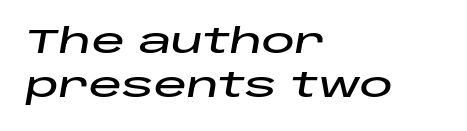
The image shows 33 px wide type, italic (leaning right); set left-aligned, normal line spacing (1.32x), normal letter spacing, not underlined; low stroke contrast and a large x-height.
